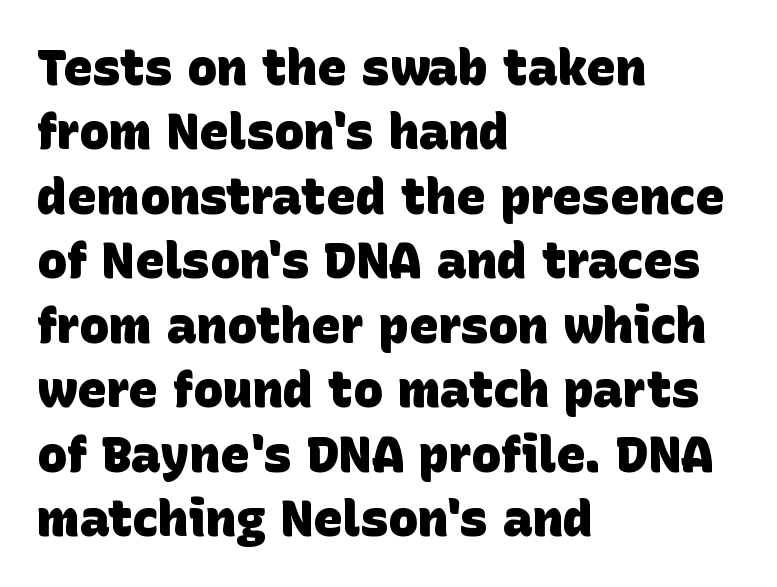
Each line starts at the same left margin while the right side varies. How are the letters spaced? Ordinarily, with no added tracking. Character widths vary here, with narrow letters taking less room than wide ones. Successive baselines arrive at the customary interval. Has an underline been added? It has not.
